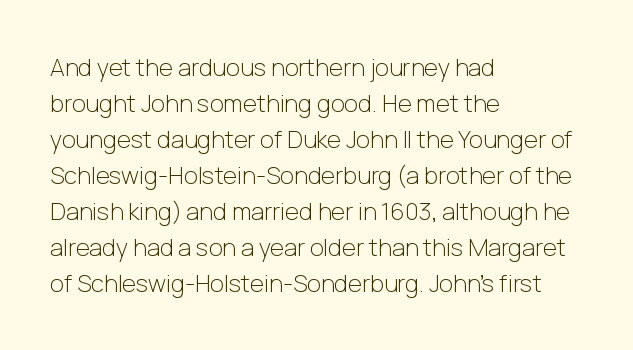
There is no visible air inserted between adjacent glyphs. The rendering anchors every line to the left-hand side. Counters stay open thanks to moderate or lighter strokes. Is there much room between lines? A standard amount, neither cramped nor airy. Type without underlining.
